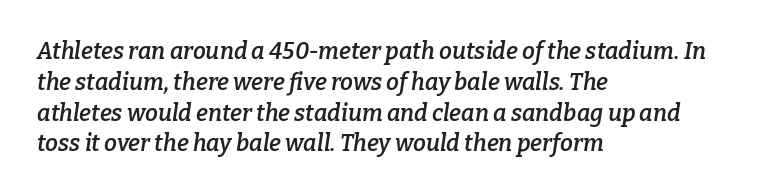
The image shows 23 px text type, italic (leaning right); set left-aligned, normal line spacing (1.34x), normal letter spacing, not underlined.
